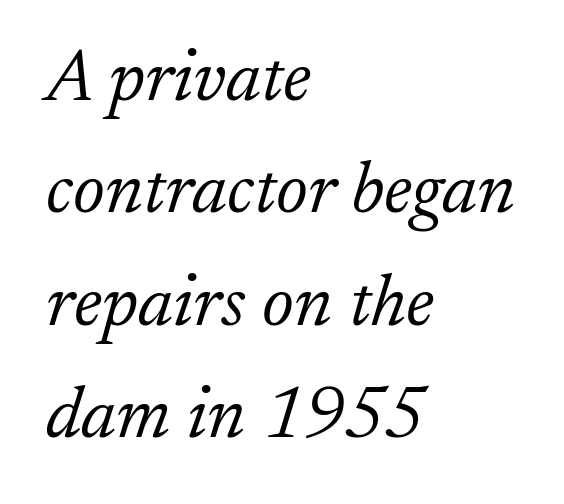
{"serif": "yes", "italic": "yes", "lean": "right", "slant_degrees": 17, "bold": "no", "weight": "light", "width": "normal", "stroke_contrast": "low", "x_height": "small", "monospaced": "no", "underline": "no", "align": "left", "line_spacing": "normal", "line_spacing_ratio": 1.54, "letter_spacing": "normal", "letter_spacing_em": 0.0, "glyph_px": 73}
